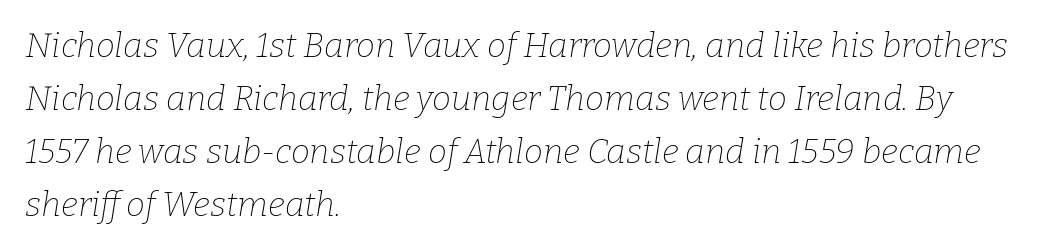
The image shows 34 px thin serif type, italic (leaning right); set left-aligned, normal line spacing (1.56x), normal letter spacing, not underlined; low stroke contrast and a medium x-height.
